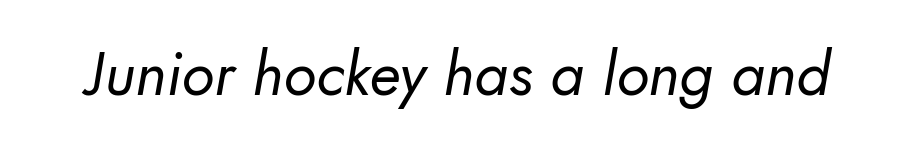
The image shows 61 px regular-weight sans-serif type; set normal letter spacing, not underlined; low stroke contrast and a small x-height.
